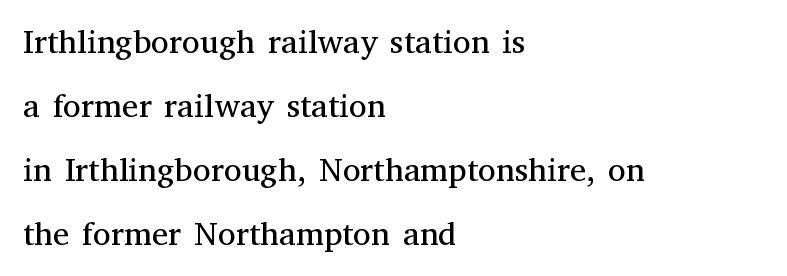
{"serif": "yes", "italic": "no", "bold": "no", "weight": "regular", "width": "normal", "stroke_contrast": "medium", "x_height": "medium", "monospaced": "no", "underline": "no", "align": "left", "line_spacing": "loose", "line_spacing_ratio": 1.94, "letter_spacing": "normal", "letter_spacing_em": 0.0, "glyph_px": 33}
